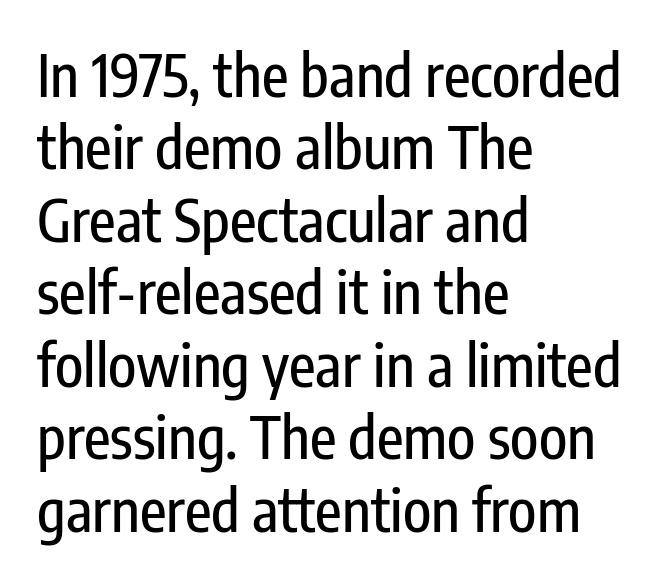
Q: Is the text italic (slanted)? A: No, it is upright.
Q: Is the typeface a serif or a sans-serif typeface? A: Sans-serif.
Q: Is the text underlined? A: No.
Q: How is the paragraph aligned? A: Left-aligned.
Q: Is the spacing between letters normal or unusually wide? A: Normal.
Q: Is the spacing between lines tight, normal or loose? A: Normal.
Q: Width (condensed, normal, or wide)? A: Condensed.
Q: Stroke contrast? A: Low.
Q: x-height? A: Medium.
Q: Monospaced? A: No.
